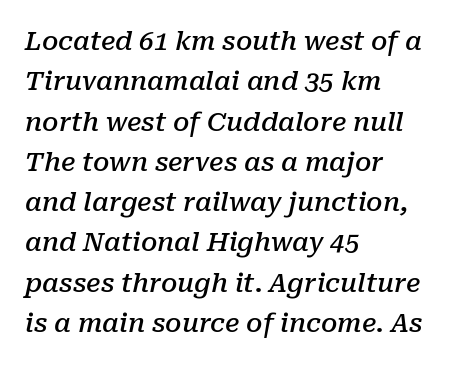
{"italic": "yes", "lean": "right", "slant_degrees": 10, "bold": "semi", "underline": "no", "align": "left", "line_spacing": "normal", "line_spacing_ratio": 1.55, "letter_spacing": "normal", "letter_spacing_em": 0.0, "glyph_px": 26}
